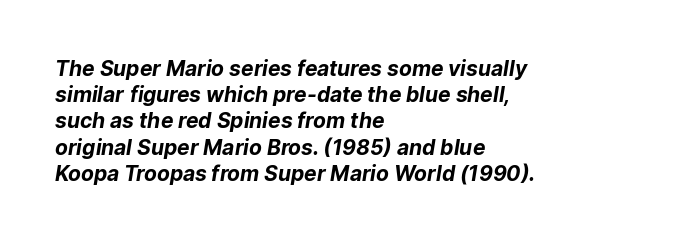
{"bold": "yes", "underline": "no", "align": "left", "line_spacing": "normal", "line_spacing_ratio": 1.25, "letter_spacing": "normal", "letter_spacing_em": 0.0, "glyph_px": 21}
